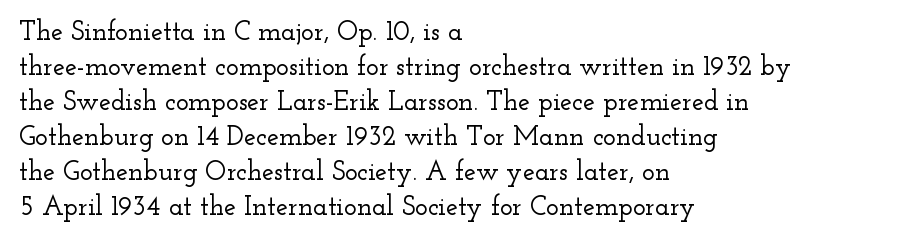
{"italic": "no", "underline": "no", "align": "left", "line_spacing": "normal", "line_spacing_ratio": 1.3, "letter_spacing": "normal", "letter_spacing_em": 0.0, "glyph_px": 27}
